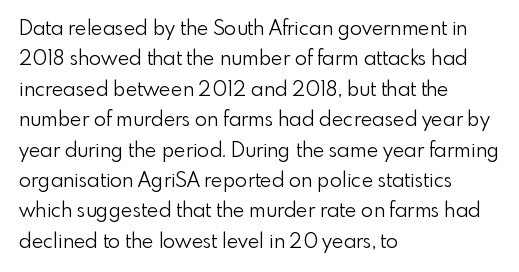
{"italic": "no", "bold": "no", "underline": "no", "align": "left", "line_spacing": "normal", "line_spacing_ratio": 1.52, "letter_spacing": "normal", "letter_spacing_em": 0.0, "glyph_px": 20}
